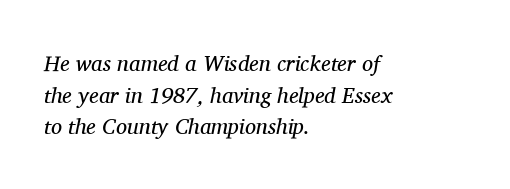
The image shows 22 px text type, italic (leaning right); set left-aligned, normal line spacing (1.44x), normal letter spacing, not underlined.
